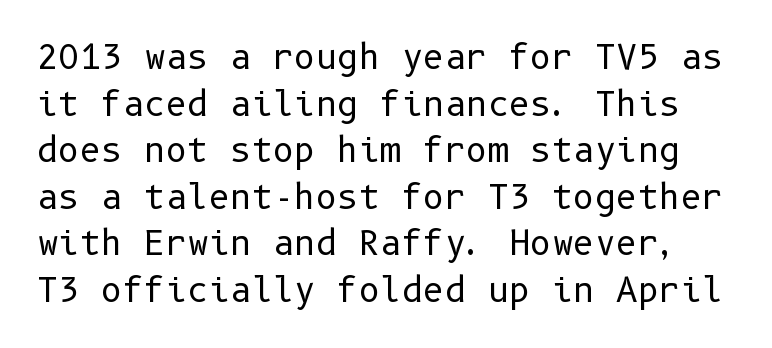
Q: Is the text bold? A: No.
Q: Is the text italic (slanted)? A: No, it is upright.
Q: Is the typeface a serif or a sans-serif typeface? A: Sans-serif.
Q: Is the text underlined? A: No.
Q: Is the spacing between letters normal or unusually wide? A: Normal.
Q: Is the spacing between lines tight, normal or loose? A: Normal.
Q: Width (condensed, normal, or wide)? A: Normal.
Q: Stroke contrast? A: Low.
Q: x-height? A: Medium.
